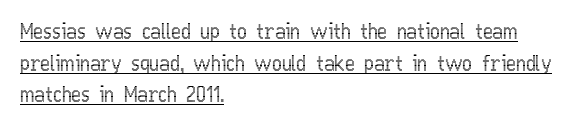
Interline gaps are of average width in this sample. Here the glyphs are tracked normally, forming tight word shapes. Caption: multi-line text, flush left, ragged right. A typographer would call this underscored text. In terms of posture, this sample is upright.
